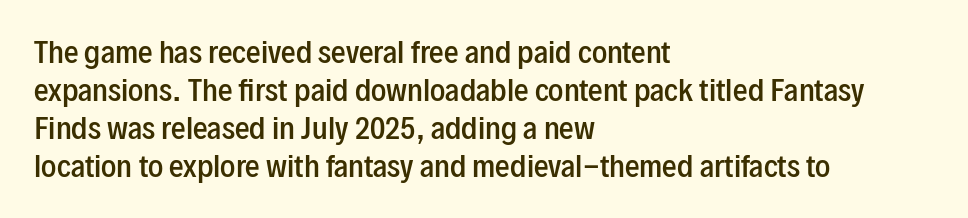
The image shows 29 px semibold, condensed sans-serif type, upright; set left-aligned, normal line spacing (1.31x), normal letter spacing, not underlined; low stroke contrast and a medium x-height.
